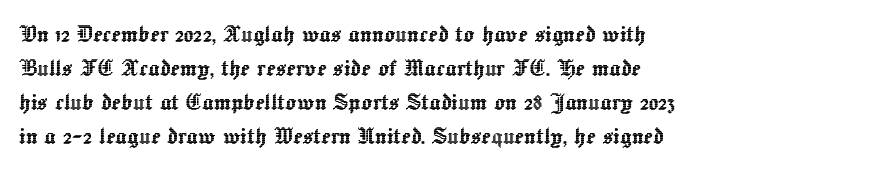
Q: Is the text italic (slanted)? A: No, it is upright.
Q: Is the text underlined? A: No.
Q: How is the paragraph aligned? A: Left-aligned.
Q: Is the spacing between letters normal or unusually wide? A: Normal.
Q: Width (condensed, normal, or wide)? A: Normal.
Q: x-height? A: Medium.
Q: Monospaced? A: No.
